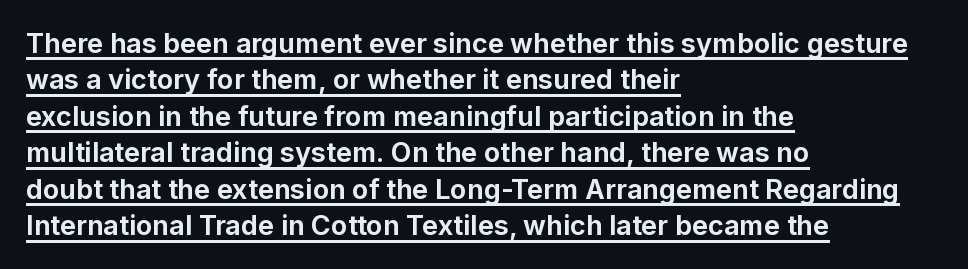
Q: Is the text bold? A: Yes.
Q: Is the text italic (slanted)? A: No, it is upright.
Q: Is the text underlined? A: Yes.
Q: How is the paragraph aligned? A: Left-aligned.
Q: Is the spacing between letters normal or unusually wide? A: Normal.
Q: Is the spacing between lines tight, normal or loose? A: Normal.
